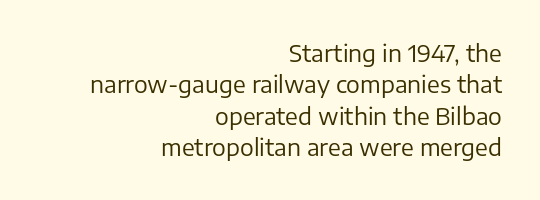
Q: Is the text bold? A: No.
Q: Is the text italic (slanted)? A: No, it is upright.
Q: Is the text underlined? A: No.
Q: How is the paragraph aligned? A: Right-aligned.
Q: Is the spacing between letters normal or unusually wide? A: Normal.
Q: Is the spacing between lines tight, normal or loose? A: Normal.
